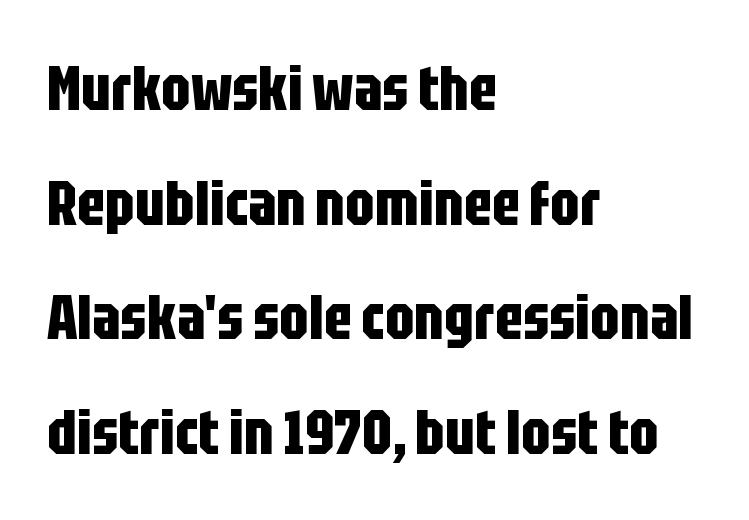
{"serif": "no", "italic": "no", "bold": "yes", "weight": "bold", "width": "condensed", "stroke_contrast": "low", "x_height": "large", "monospaced": "no", "underline": "no", "align": "left", "line_spacing_ratio": 1.82, "letter_spacing": "normal", "letter_spacing_em": 0.0, "glyph_px": 63}
